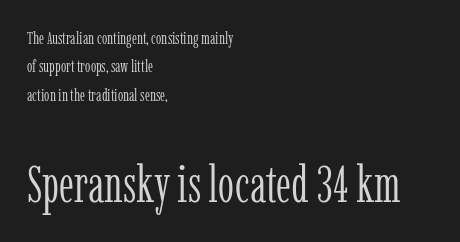
You can tell it's not italic because the verticals are truly vertical. Any mark beneath the type? The region is blank. Font category for this specimen: serif. Weight: not bold — regular or lighter. Every row of glyphs begins at an identical x-position on the left.
